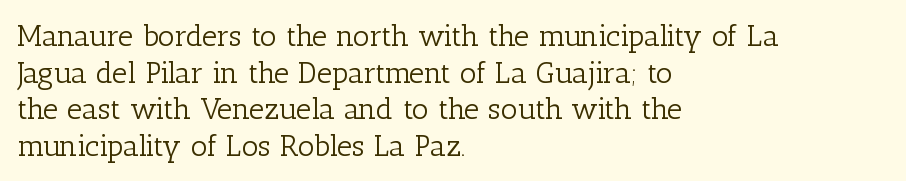
In terms of letterspacing, this is plain default setting. The lettering stays uniformly vertical, giving the passage a roman look. Alignment: flush left. This sample uses a serif face. The letters look calm and open, with moderate or lighter stems.
